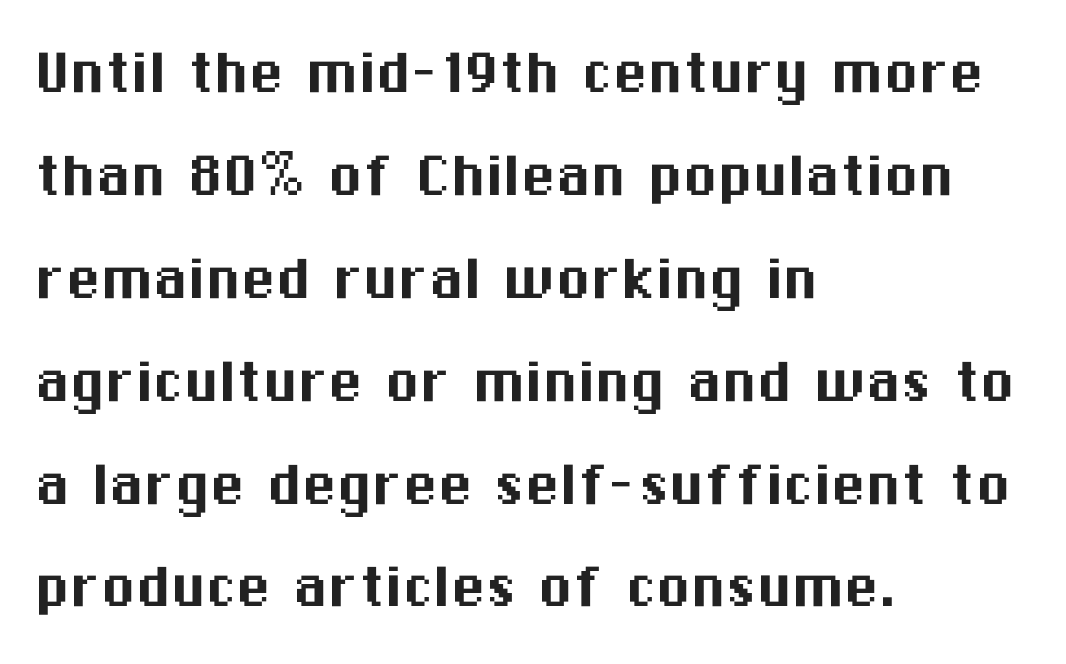
{"serif": "no", "italic": "no", "width": "normal", "stroke_contrast": "medium", "x_height": "medium", "monospaced": "no", "underline": "no", "align": "left", "line_spacing": "normal", "line_spacing_ratio": 1.47, "letter_spacing": "normal", "letter_spacing_em": 0.0, "glyph_px": 70}
